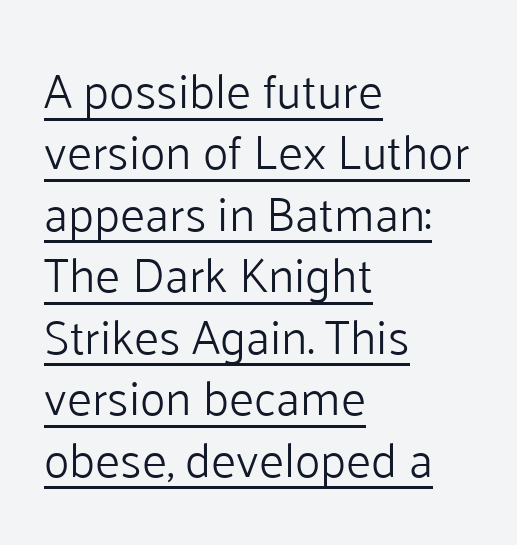
Each line of the rendering has a horizontal stroke beneath the glyphs. What's the leading like? Ordinary, nothing unusual. No feet cap the strokes, marking this as sans-serif type. Vertical stems look standard width or narrower in stroke.
